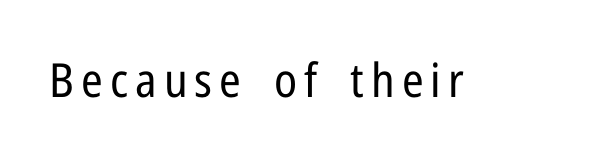
{"serif": "no", "italic": "no", "bold": "no", "weight": "regular", "width": "condensed", "stroke_contrast": "low", "x_height": "medium", "monospaced": "no", "underline": "no", "glyph_px": 47}
